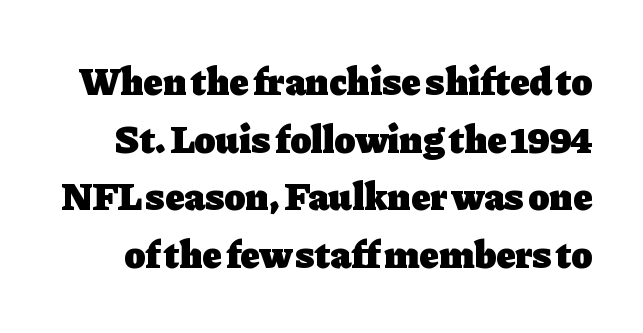
The image shows 39 px heavy serif type, upright; set normal line spacing (1.48x), normal letter spacing, not underlined; low stroke contrast and a medium x-height.
